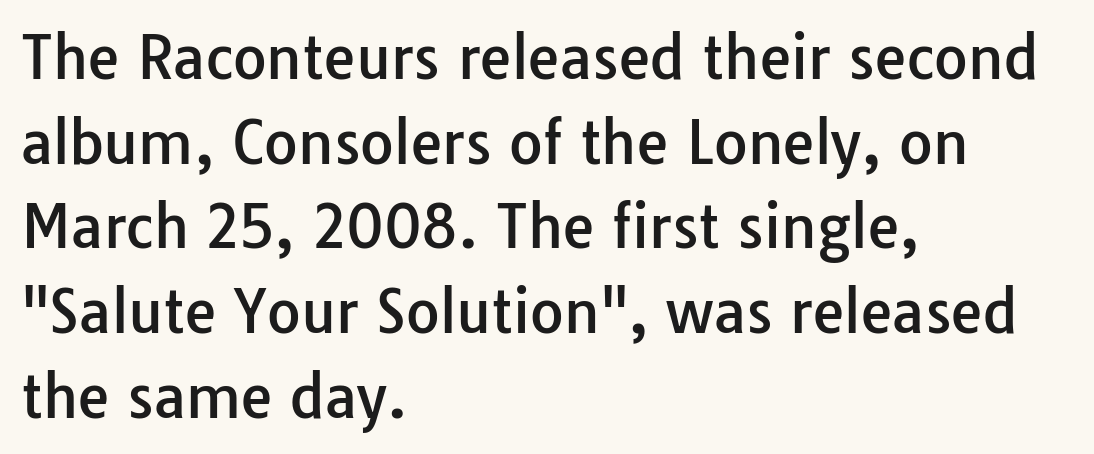
The image shows 58 px sans-serif type, upright; set left-aligned, normal line spacing (1.46x), normal letter spacing, not underlined; low stroke contrast and a medium x-height.
